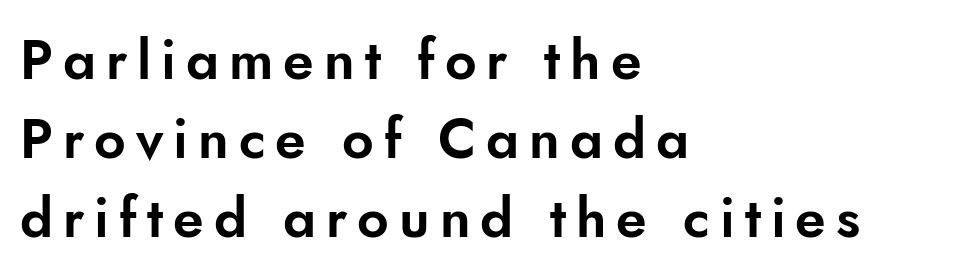
The lines sit at an ordinary, default distance from one another. Think of a printed novel: that variable character pitch is what you see here. It's the straight-up-and-down kind of type. Unlike a traditional serif, this face leaves its strokes unadorned.
